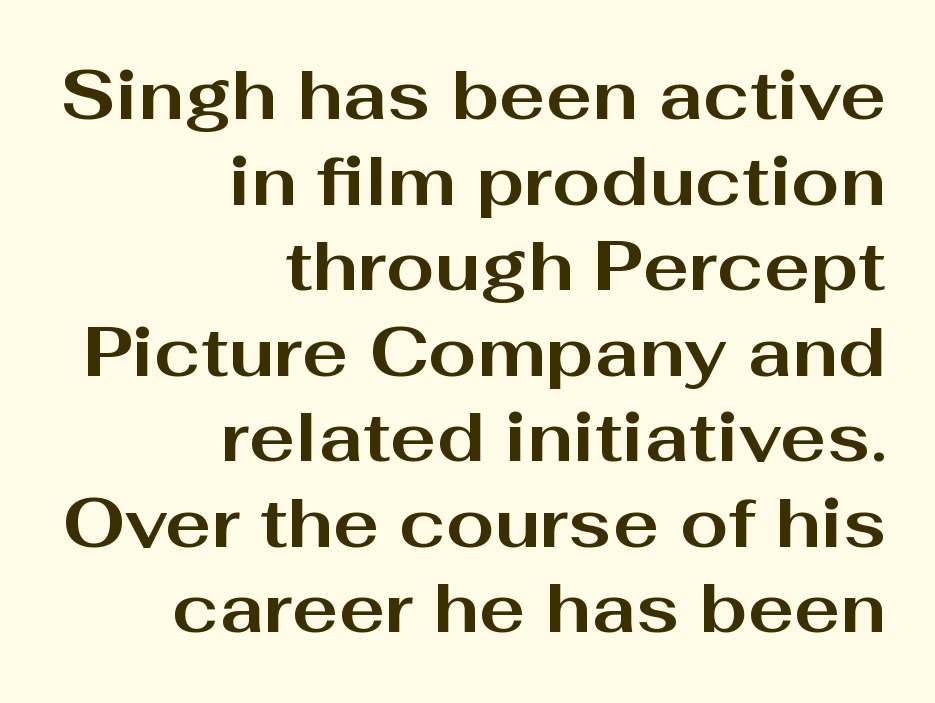
Q: Is the text bold? A: Yes.
Q: Is the text italic (slanted)? A: No, it is upright.
Q: Is the typeface a serif or a sans-serif typeface? A: Sans-serif.
Q: Is the text underlined? A: No.
Q: How is the paragraph aligned? A: Right-aligned.
Q: Is the spacing between letters normal or unusually wide? A: Normal.
Q: Width (condensed, normal, or wide)? A: Wide.
Q: Stroke contrast? A: Medium.
Q: x-height? A: Medium.
Q: Monospaced? A: No.
